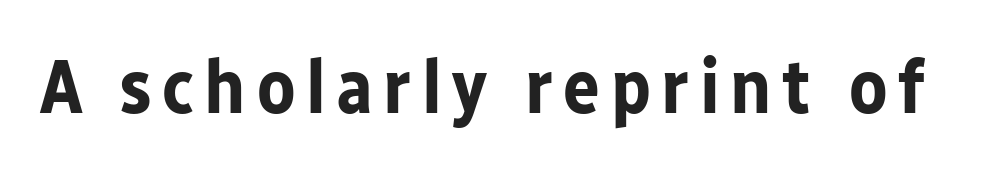
Unlike a traditional serif, this face leaves its strokes unadorned. Upright lettering throughout. Proportional: the letters do not fall into vertical columns. Emphasis by weight is at full strength: bold. Bare-footed words on every line.
